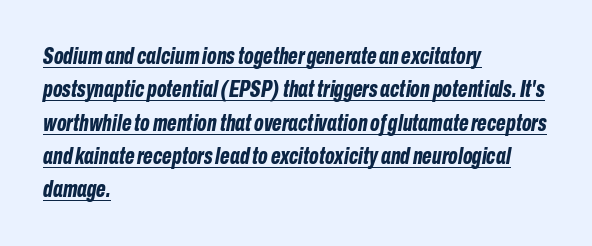
Q: Is the text bold? A: Yes.
Q: Is the text italic (slanted)? A: Yes, it leans right by about 10 degrees.
Q: Is the text underlined? A: Yes.
Q: How is the paragraph aligned? A: Left-aligned.
Q: Is the spacing between letters normal or unusually wide? A: Normal.
Q: Is the spacing between lines tight, normal or loose? A: Normal.
